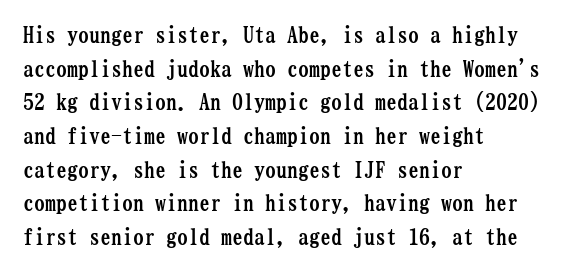
Q: Is the text bold? A: Yes.
Q: Is the text italic (slanted)? A: No, it is upright.
Q: Is the text underlined? A: No.
Q: How is the paragraph aligned? A: Left-aligned.
Q: Is the spacing between letters normal or unusually wide? A: Normal.
Q: Is the spacing between lines tight, normal or loose? A: Normal.
